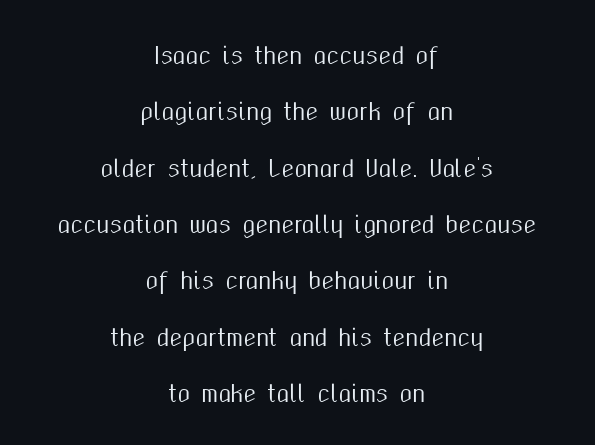
{"italic": "no", "underline": "no", "align": "center", "line_spacing": "loose", "line_spacing_ratio": 2.45, "letter_spacing": "normal", "letter_spacing_em": 0.0, "glyph_px": 23}
